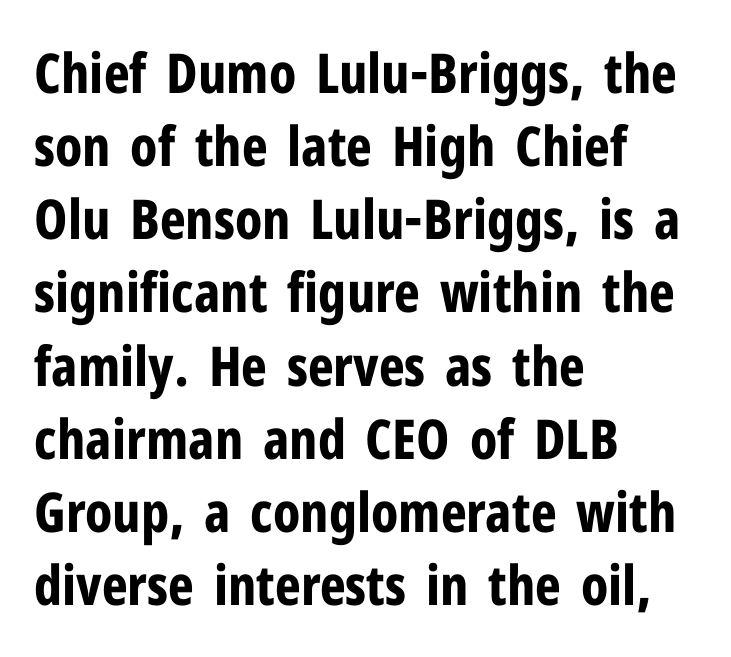
{"serif": "no", "italic": "no", "bold": "yes", "weight": "bold", "width": "condensed", "stroke_contrast": "low", "x_height": "medium", "monospaced": "no", "underline": "no", "align": "left", "line_spacing": "normal", "line_spacing_ratio": 1.33, "letter_spacing": "normal", "letter_spacing_em": 0.0, "glyph_px": 55}
